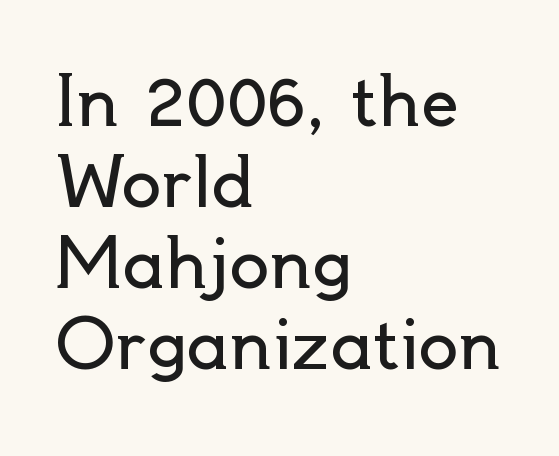
Q: Is the text bold? A: No.
Q: Is the text italic (slanted)? A: No, it is upright.
Q: Is the typeface a serif or a sans-serif typeface? A: Sans-serif.
Q: Is the text underlined? A: No.
Q: How is the paragraph aligned? A: Left-aligned.
Q: Is the spacing between letters normal or unusually wide? A: Normal.
Q: Width (condensed, normal, or wide)? A: Normal.
Q: x-height? A: Small.
Q: Monospaced? A: No.
